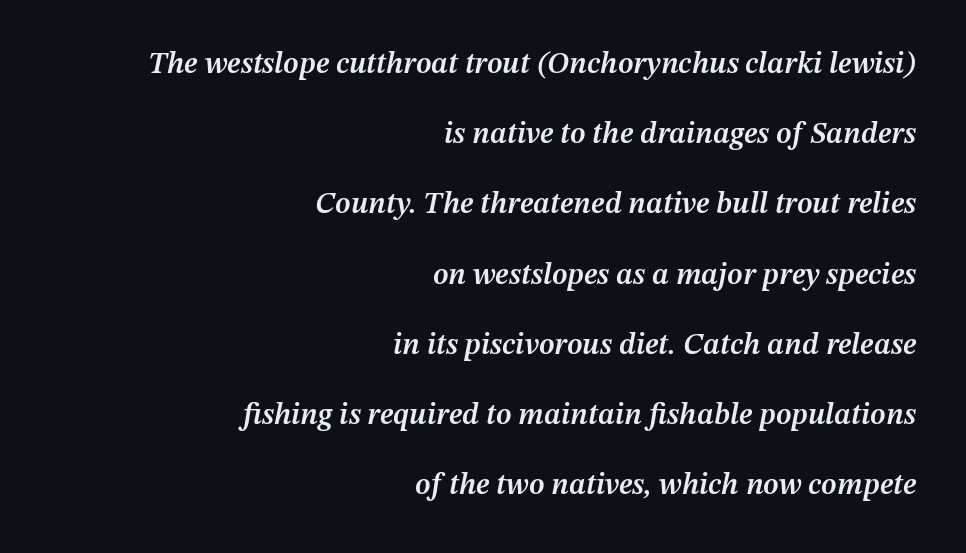
{"italic": "yes", "lean": "right", "slant_degrees": 12, "bold": "semi", "weight": "semibold", "width": "normal", "stroke_contrast": "medium", "x_height": "medium", "monospaced": "no", "underline": "no", "align": "right", "line_spacing": "loose", "line_spacing_ratio": 2.34, "letter_spacing": "normal", "letter_spacing_em": 0.0, "glyph_px": 30}
